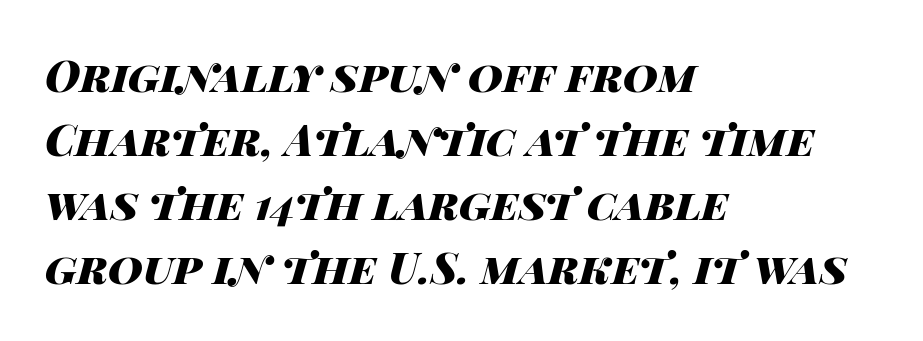
The image shows 43 px heavy, wide type, italic (leaning right); set left-aligned, normal line spacing (1.49x), normal letter spacing, not underlined; high stroke contrast and a large x-height.
